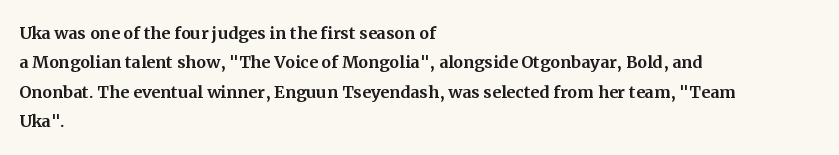
The image shows 22 px text type, upright; set left-aligned, normal line spacing (1.34x), normal letter spacing, not underlined.
